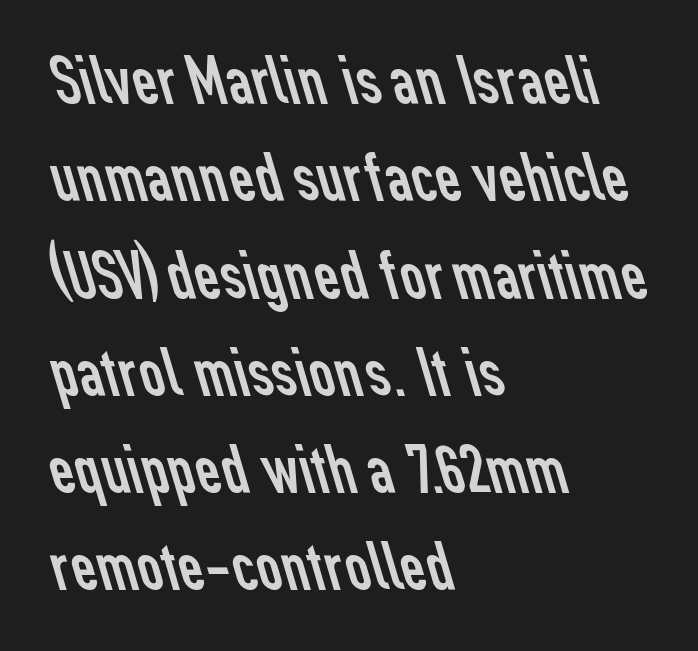
The image shows 70 px regular-weight sans-serif type; set left-aligned, normal line spacing (1.39x), normal letter spacing, not underlined; low stroke contrast and a medium x-height.
